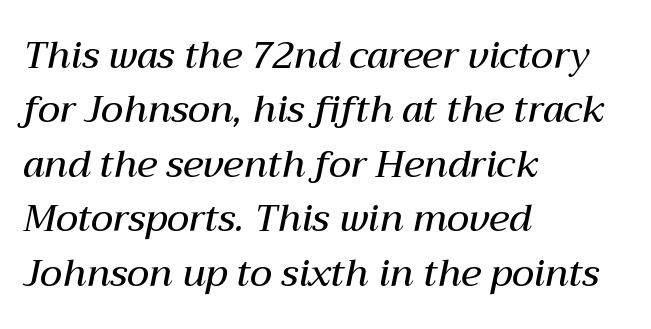
The image shows 37 px semibold type, italic (leaning right); set left-aligned, normal line spacing (1.47x), normal letter spacing, not underlined; medium stroke contrast and a medium x-height.
